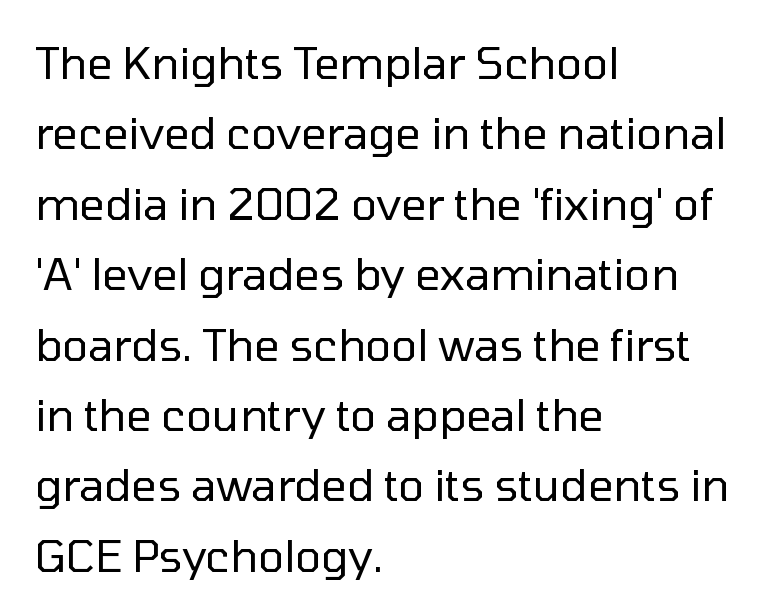
{"serif": "no", "italic": "no", "bold": "no", "weight": "regular", "width": "normal", "stroke_contrast": "low", "x_height": "medium", "monospaced": "no", "underline": "no", "align": "left", "line_spacing": "normal", "line_spacing_ratio": 1.6, "letter_spacing": "normal", "letter_spacing_em": 0.0, "glyph_px": 44}
